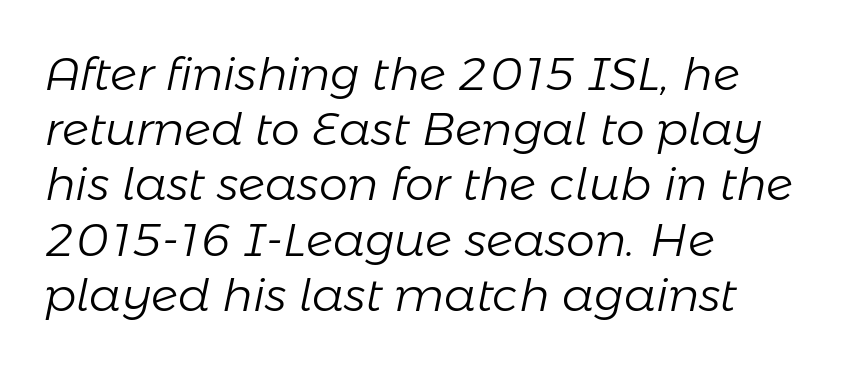
{"italic": "yes", "lean": "right", "slant_degrees": 11, "bold": "no", "weight": "light", "width": "normal", "stroke_contrast": "low", "x_height": "medium", "monospaced": "no", "underline": "no", "align": "left", "line_spacing_ratio": 1.2, "letter_spacing": "normal", "letter_spacing_em": 0.0, "glyph_px": 46}
